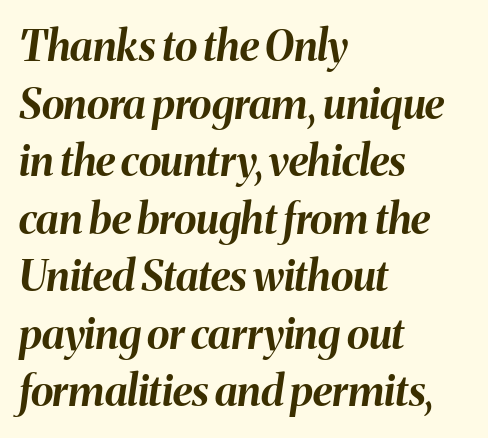
Weight check: bold — yes, fully. The face used here is proportionally spaced, like ordinary book or web type. One glance says typical: line gaps are just what's usual. Compared with a centered layout, this one pins lines to the left instead. Students, note that the glyphs here touch the page at normal intervals. Each row of text sits above clean, open space.
